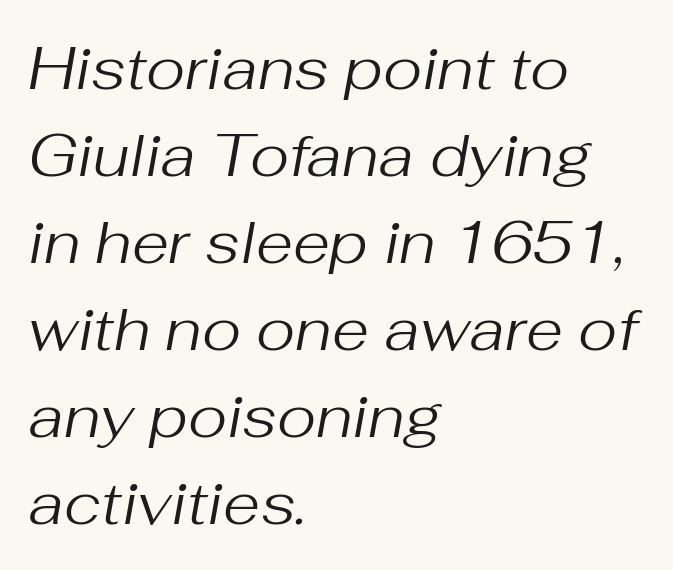
{"italic": "yes", "lean": "right", "slant_degrees": 10, "bold": "no", "weight": "regular", "width": "normal", "stroke_contrast": "medium", "x_height": "medium", "monospaced": "no", "underline": "no", "align": "left", "line_spacing": "normal", "line_spacing_ratio": 1.45, "letter_spacing": "normal", "letter_spacing_em": 0.0, "glyph_px": 60}
